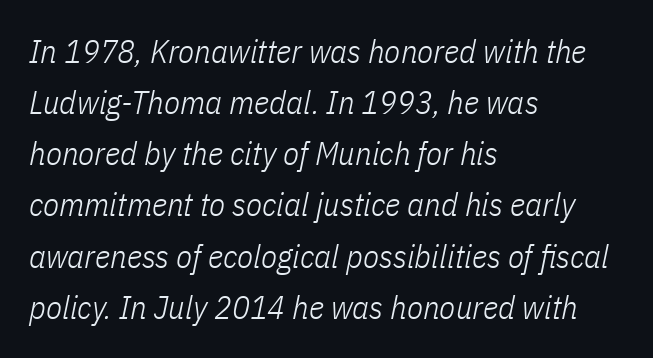
{"italic": "yes", "lean": "right", "slant_degrees": 11, "bold": "no", "weight": "light", "width": "condensed", "stroke_contrast": "low", "x_height": "medium", "monospaced": "no", "underline": "no", "align": "left", "line_spacing": "normal", "line_spacing_ratio": 1.55, "letter_spacing": "normal", "letter_spacing_em": 0.0, "glyph_px": 33}
